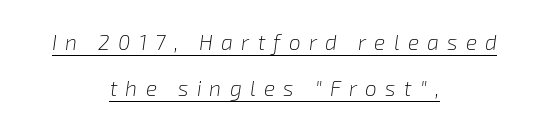
{"italic": "yes", "lean": "right", "slant_degrees": 8, "bold": "no", "underline": "yes", "align": "center", "line_spacing": "loose", "line_spacing_ratio": 2.18, "letter_spacing": "wide", "letter_spacing_em": 0.39, "glyph_px": 21}
